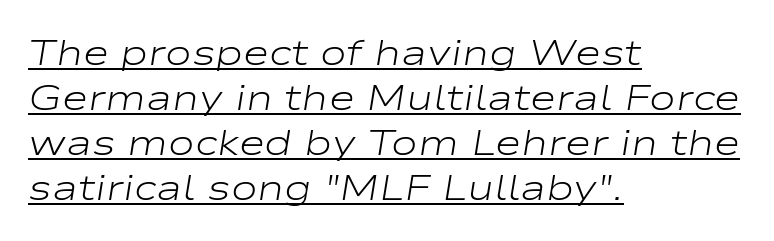
Counters stay open thanks to moderate or lighter strokes. The passage shown has conventional tracking throughout. Tall strokes in this sample are angled rather than plumb. Horizontal alignment here is leftward, the default for most running prose. Baseline-to-baseline distance is the conventional proportion of letter height.
